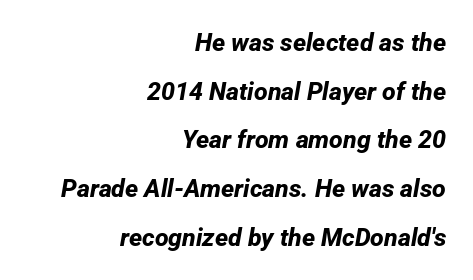
The typesetting leans heavy: a genuine bold. In terms of leading, this rendering errs on the spacious side. Unmarked baselines from the first word to the last. The ragged edge is on the left, which tells us the setting is flush right. There is no visible air inserted between adjacent glyphs.
